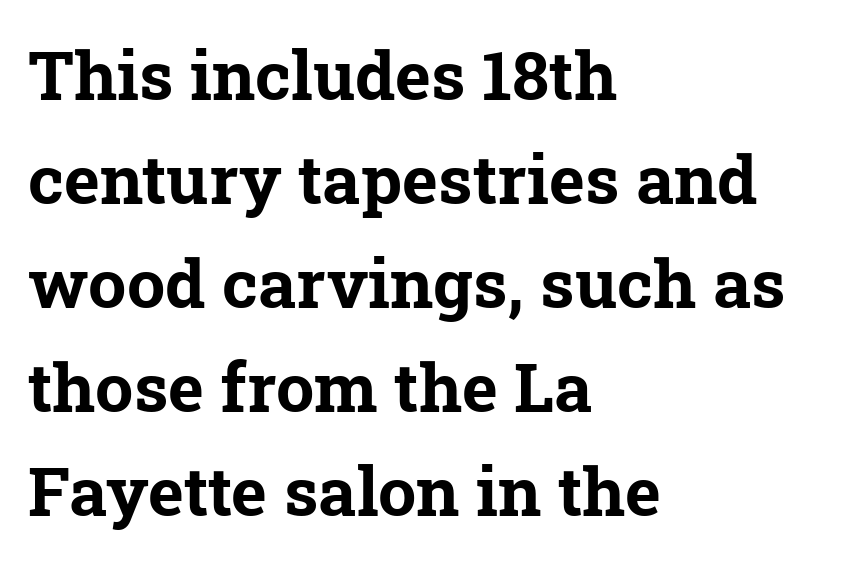
The image shows 68 px bold serif type; set left-aligned, normal line spacing (1.53x), normal letter spacing, not underlined; low stroke contrast and a medium x-height.
